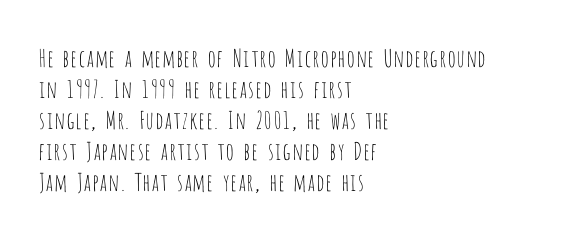
Q: Is the text bold? A: No.
Q: Is the text italic (slanted)? A: No, it is upright.
Q: Is the text underlined? A: No.
Q: How is the paragraph aligned? A: Left-aligned.
Q: Is the spacing between letters normal or unusually wide? A: Normal.
Q: Is the spacing between lines tight, normal or loose? A: Normal.
